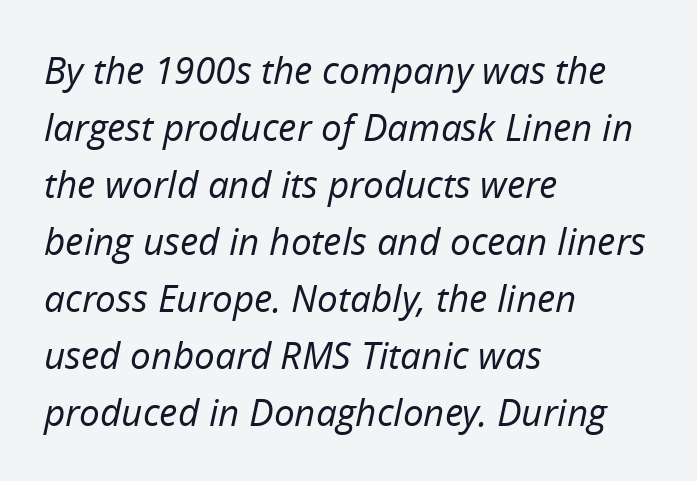
{"italic": "yes", "lean": "right", "slant_degrees": 12, "bold": "no", "weight": "regular", "width": "normal", "stroke_contrast": "low", "x_height": "medium", "monospaced": "no", "underline": "no", "align": "left", "line_spacing": "normal", "line_spacing_ratio": 1.54, "letter_spacing": "normal", "letter_spacing_em": 0.0, "glyph_px": 37}
